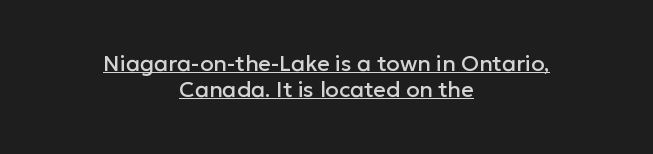
Caption: multi-line text, centered on the measure. A roman cut, with each character standing at attention. The tracking reads as untouched default to a designer's eye. Underline: present.
